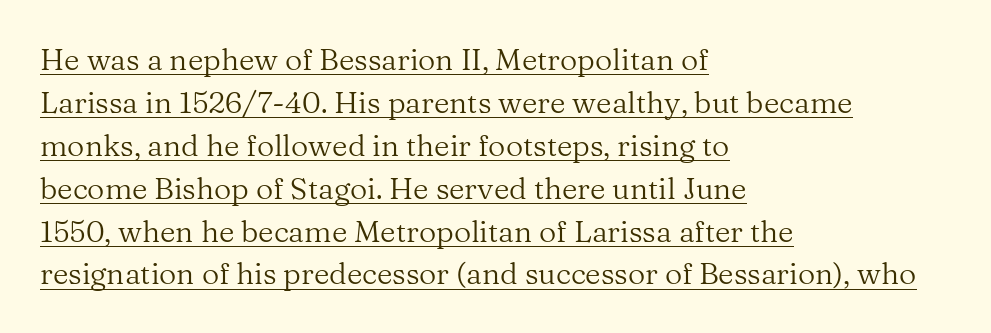
{"serif": "yes", "italic": "no", "bold": "no", "weight": "regular", "width": "normal", "stroke_contrast": "medium", "x_height": "medium", "monospaced": "no", "underline": "yes", "align": "left", "line_spacing": "normal", "line_spacing_ratio": 1.43, "letter_spacing": "normal", "letter_spacing_em": 0.0, "glyph_px": 30}
